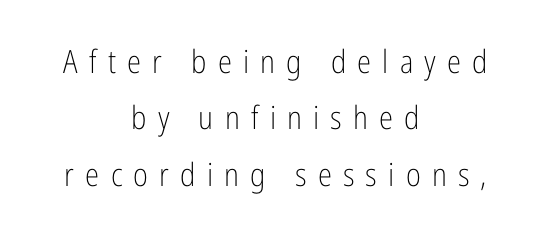
{"serif": "no", "italic": "no", "bold": "no", "weight": "light", "width": "condensed", "stroke_contrast": "low", "x_height": "medium", "monospaced": "no", "underline": "no", "align": "center", "line_spacing_ratio": 1.76, "letter_spacing": "wide", "letter_spacing_em": 0.35, "glyph_px": 32}
